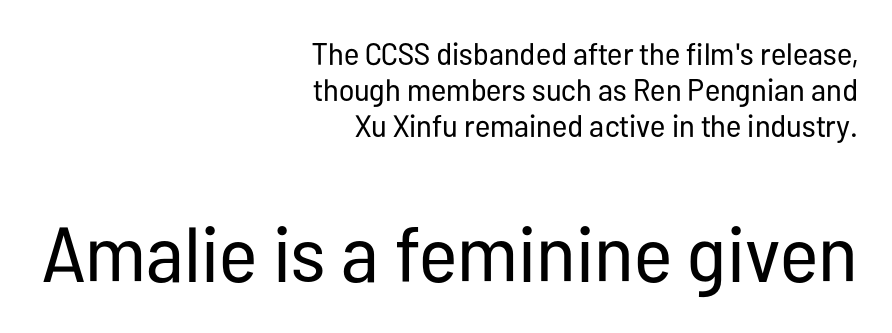
Q: Is the text bold? A: No.
Q: Is the text italic (slanted)? A: No, it is upright.
Q: Is the typeface a serif or a sans-serif typeface? A: Sans-serif.
Q: Is the text underlined? A: No.
Q: How is the paragraph aligned? A: Right-aligned.
Q: Is the spacing between letters normal or unusually wide? A: Normal.
Q: Which block of text is set in a larger size, the first (top) or the second (bottom)? A: The second (bottom) one.
Q: Width (condensed, normal, or wide)? A: Condensed.
Q: Stroke contrast? A: Low.
Q: x-height? A: Medium.
Q: Monospaced? A: No.
